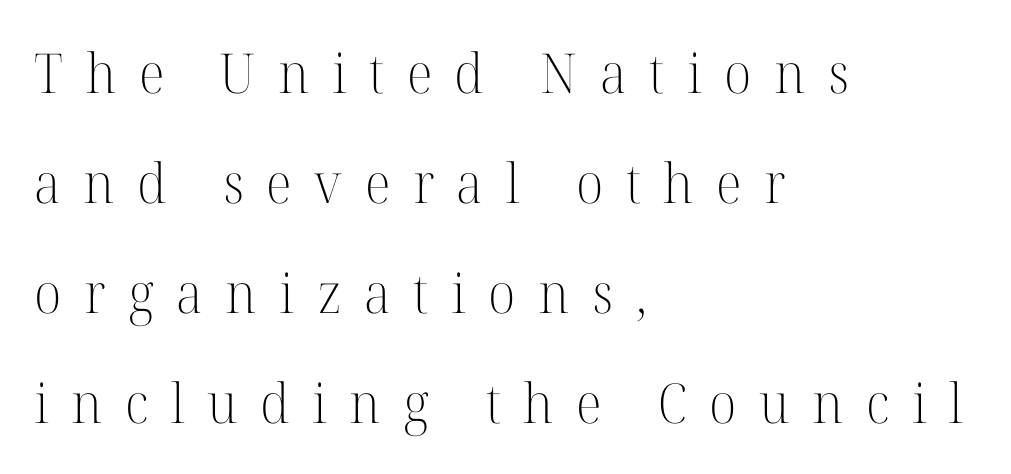
{"serif": "yes", "italic": "no", "bold": "no", "weight": "light", "width": "normal", "stroke_contrast": "high", "x_height": "medium", "monospaced": "no", "underline": "no", "align": "left", "line_spacing": "loose", "line_spacing_ratio": 2.0, "letter_spacing": "wide", "letter_spacing_em": 0.41, "glyph_px": 55}
